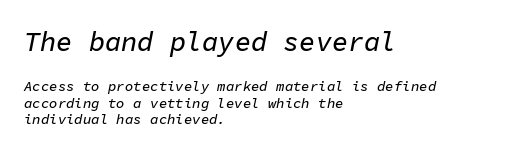
This layout puts the oversized block above and the modest block below. The gap between lines stays unmarked. The face used here is rendered with its standard letterfit. The rag falls on the right side of this text block. The specimen reads as italic at a glance.
